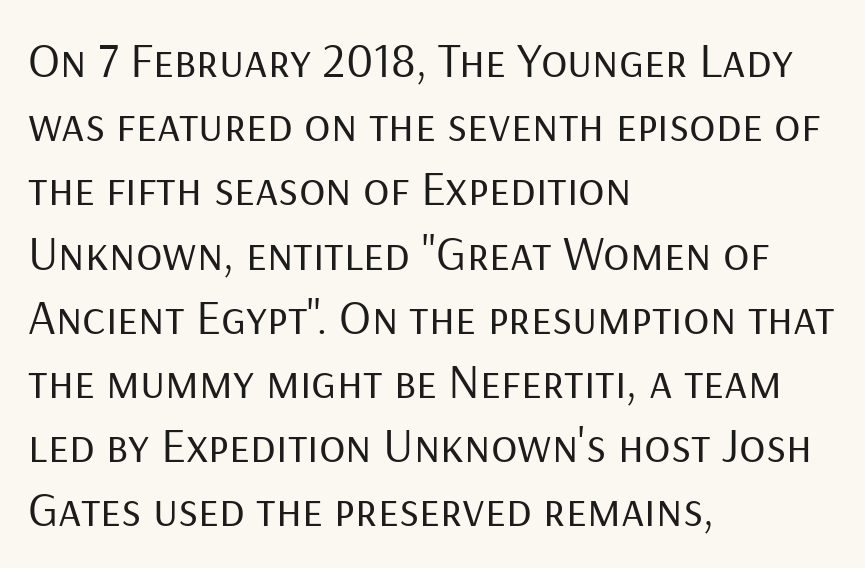
{"serif": "no", "italic": "no", "bold": "no", "weight": "regular", "width": "normal", "stroke_contrast": "low", "x_height": "medium", "monospaced": "no", "underline": "no", "align": "left", "line_spacing": "normal", "line_spacing_ratio": 1.31, "letter_spacing": "normal", "letter_spacing_em": 0.0, "glyph_px": 49}
